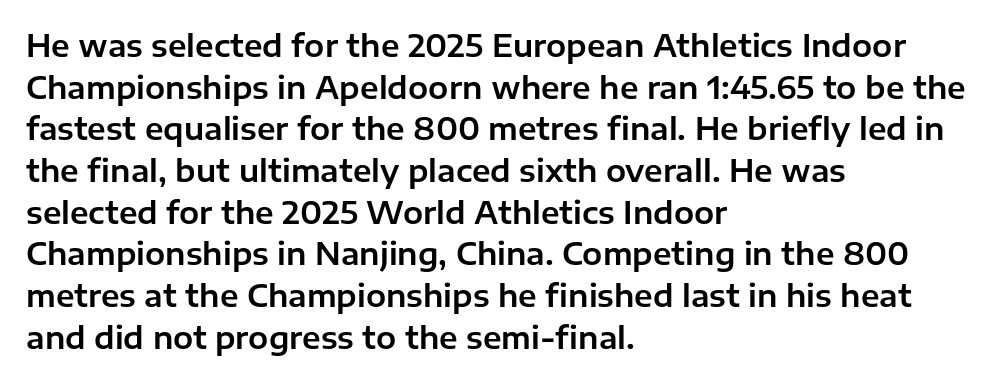
The letters advance in unequal steps, a hallmark of proportional type. This rendering features lettering with no underline. Honestly, the row spacing looks completely unremarkable. This sample is left-justified, so line endings fall wherever the words run out.
